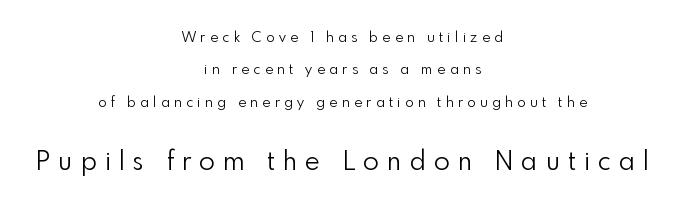
Q: Is the text bold? A: No.
Q: Is the text italic (slanted)? A: No, it is upright.
Q: Is the text underlined? A: No.
Q: How is the paragraph aligned? A: Centered.
Q: Is the spacing between letters normal or unusually wide? A: Unusually wide.
Q: Is the spacing between lines tight, normal or loose? A: Loose.
Q: Which block of text is set in a larger size, the first (top) or the second (bottom)? A: The second (bottom) one.
